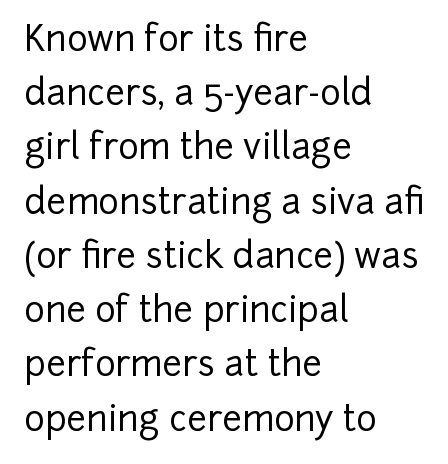
{"serif": "no", "italic": "no", "width": "normal", "stroke_contrast": "low", "x_height": "medium", "monospaced": "no", "underline": "no", "align": "left", "line_spacing": "normal", "line_spacing_ratio": 1.55, "letter_spacing": "normal", "letter_spacing_em": 0.0, "glyph_px": 35}
